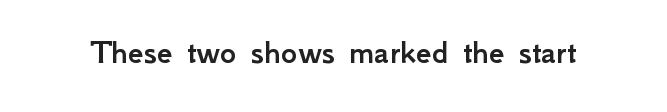
Q: Is the text italic (slanted)? A: No, it is upright.
Q: Is the typeface a serif or a sans-serif typeface? A: Sans-serif.
Q: Is the text underlined? A: No.
Q: Is the spacing between letters normal or unusually wide? A: Normal.
Q: Width (condensed, normal, or wide)? A: Normal.
Q: Stroke contrast? A: Low.
Q: x-height? A: Small.
Q: Monospaced? A: No.
